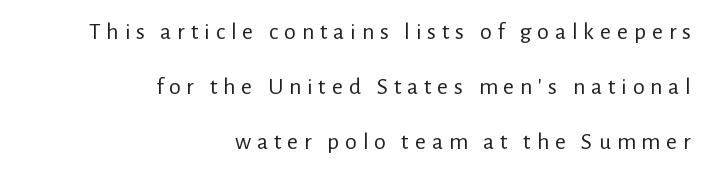
The image shows 24 px text type, upright; set right-aligned, loose line spacing (2.29x), unusually wide letter spacing (+0.24 em), not underlined.
